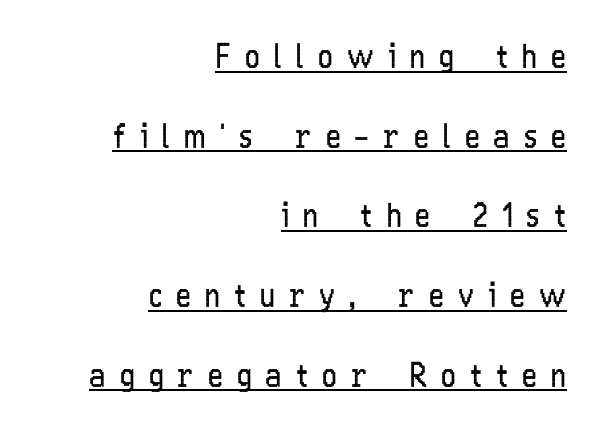
The image shows 32 px regular-weight, condensed sans-serif type, upright; set right-aligned, loose line spacing (2.49x), unusually wide letter spacing (+0.44 em), underlined; low stroke contrast and a medium x-height.
